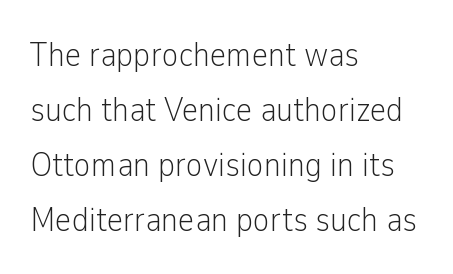
Q: Is the text bold? A: No.
Q: Is the text italic (slanted)? A: No, it is upright.
Q: Is the typeface a serif or a sans-serif typeface? A: Sans-serif.
Q: Is the text underlined? A: No.
Q: How is the paragraph aligned? A: Left-aligned.
Q: Is the spacing between letters normal or unusually wide? A: Normal.
Q: Is the spacing between lines tight, normal or loose? A: Normal.
Q: Width (condensed, normal, or wide)? A: Condensed.
Q: Stroke contrast? A: Low.
Q: x-height? A: Medium.
Q: Monospaced? A: No.
